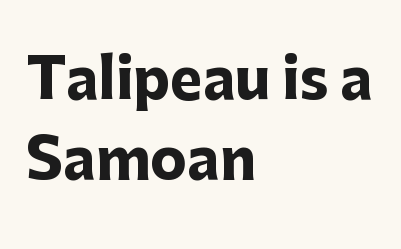
Q: Is the text bold? A: Yes.
Q: Is the text italic (slanted)? A: No, it is upright.
Q: Is the typeface a serif or a sans-serif typeface? A: Sans-serif.
Q: Is the text underlined? A: No.
Q: How is the paragraph aligned? A: Left-aligned.
Q: Is the spacing between letters normal or unusually wide? A: Normal.
Q: Is the spacing between lines tight, normal or loose? A: Normal.
Q: Width (condensed, normal, or wide)? A: Normal.
Q: Stroke contrast? A: Low.
Q: x-height? A: Medium.
Q: Monospaced? A: No.
